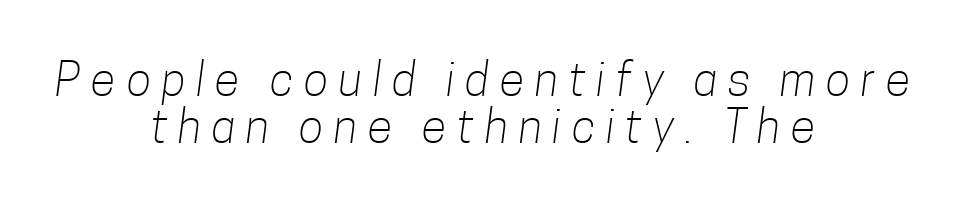
{"serif": "no", "bold": "no", "weight": "light", "width": "condensed", "stroke_contrast": "low", "x_height": "medium", "monospaced": "no", "underline": "no", "align": "center", "line_spacing": "tight", "line_spacing_ratio": 1.03, "letter_spacing": "wide", "letter_spacing_em": 0.23, "glyph_px": 46}
